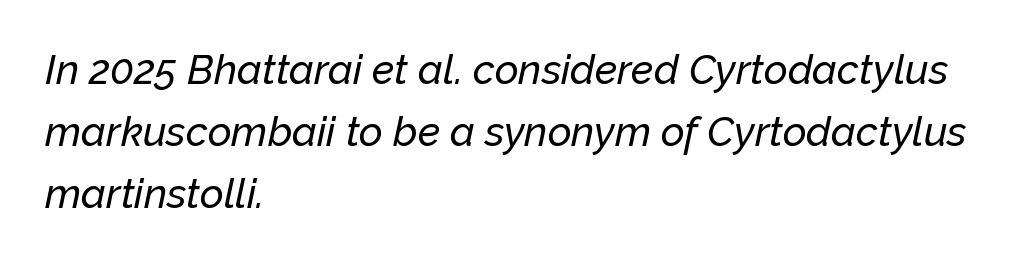
Q: Is the text italic (slanted)? A: Yes, it leans right by about 12 degrees.
Q: Is the text underlined? A: No.
Q: How is the paragraph aligned? A: Left-aligned.
Q: Is the spacing between letters normal or unusually wide? A: Normal.
Q: Is the spacing between lines tight, normal or loose? A: Normal.
Q: Width (condensed, normal, or wide)? A: Normal.
Q: Stroke contrast? A: Low.
Q: x-height? A: Medium.
Q: Monospaced? A: No.
